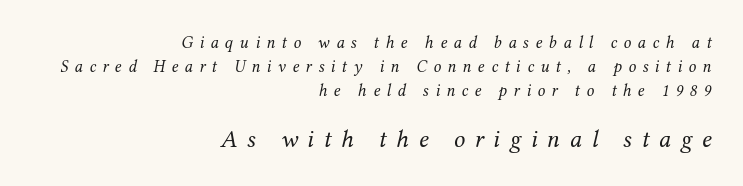
Q: Is the text bold? A: No.
Q: Is the text italic (slanted)? A: Yes, it leans right by about 12 degrees.
Q: Is the text underlined? A: No.
Q: How is the paragraph aligned? A: Right-aligned.
Q: Is the spacing between letters normal or unusually wide? A: Unusually wide.
Q: Is the spacing between lines tight, normal or loose? A: Normal.
Q: Which block of text is set in a larger size, the first (top) or the second (bottom)? A: The second (bottom) one.
